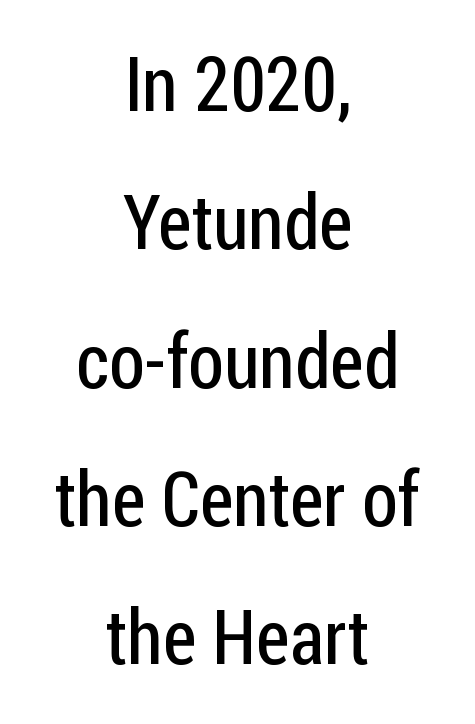
Q: Is the text bold? A: No.
Q: Is the text italic (slanted)? A: No, it is upright.
Q: Is the typeface a serif or a sans-serif typeface? A: Sans-serif.
Q: Is the text underlined? A: No.
Q: How is the paragraph aligned? A: Centered.
Q: Is the spacing between letters normal or unusually wide? A: Normal.
Q: Width (condensed, normal, or wide)? A: Condensed.
Q: Stroke contrast? A: Low.
Q: x-height? A: Medium.
Q: Monospaced? A: No.
